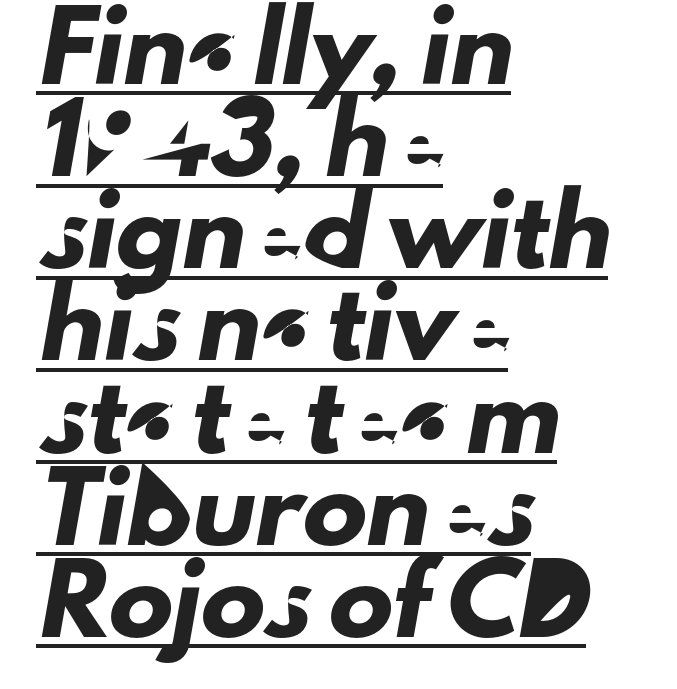
The words here are underlined. Inter-character spacing is left at the font's built-in metrics. Note the varied advance widths — an 'i' is clearly narrower than an 'm'. The designer went with a sans here, leaving each stem footless. Left-aligned paragraph, ragged on the right. The vertical gap from one line to the next is medium.
